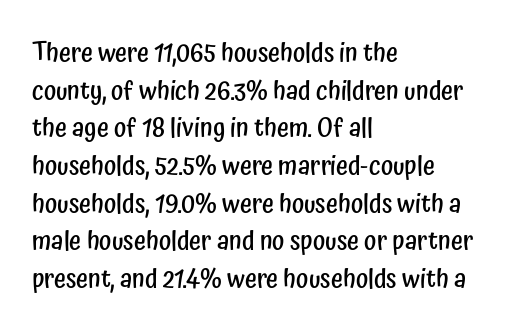
{"italic": "no", "bold": "semi", "underline": "no", "align": "left", "line_spacing": "normal", "line_spacing_ratio": 1.45, "letter_spacing": "normal", "letter_spacing_em": 0.0, "glyph_px": 26}
